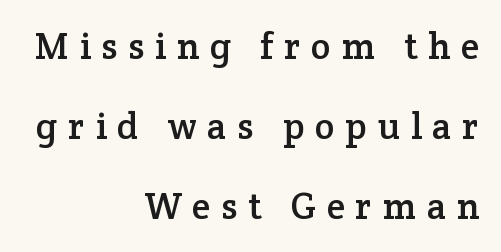
The image shows 37 px serif type, upright; set right-aligned, loose line spacing (2.16x), unusually wide letter spacing (+0.29 em), not underlined; low stroke contrast and a medium x-height.
